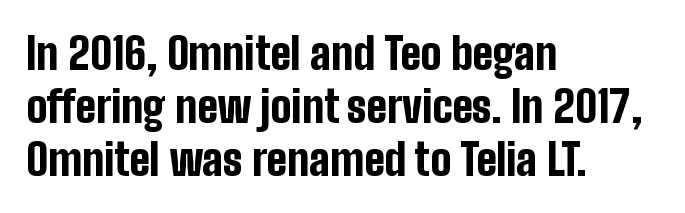
{"serif": "no", "italic": "no", "bold": "yes", "weight": "bold", "width": "condensed", "stroke_contrast": "low", "x_height": "medium", "monospaced": "no", "underline": "no", "align": "left", "line_spacing_ratio": 1.21, "letter_spacing": "normal", "letter_spacing_em": 0.0, "glyph_px": 44}
